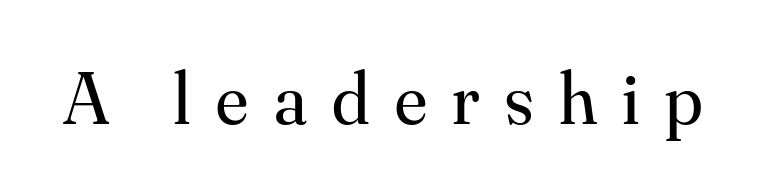
Q: Is the text bold? A: No.
Q: Is the text italic (slanted)? A: No, it is upright.
Q: Is the typeface a serif or a sans-serif typeface? A: Serif.
Q: Is the text underlined? A: No.
Q: Is the spacing between letters normal or unusually wide? A: Unusually wide.
Q: Width (condensed, normal, or wide)? A: Normal.
Q: Stroke contrast? A: Medium.
Q: x-height? A: Small.
Q: Monospaced? A: No.
